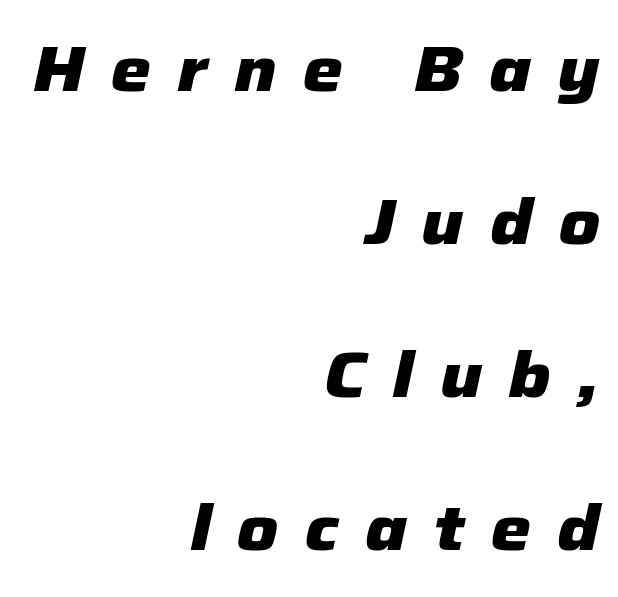
The gap between lines stays unmarked. Typesetter's note: full bold, strokes at maximum text heaviness. Horizontal bands of white between lines are thick stripes. The rendering applies a slant to the glyphs.
